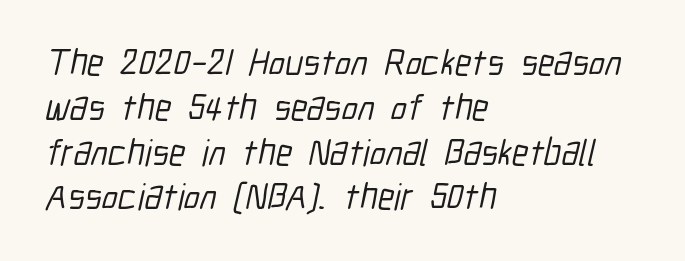
The image shows 37 px condensed sans-serif type; set left-aligned, line spacing 1.21x, normal letter spacing, not underlined; low stroke contrast and a medium x-height.
